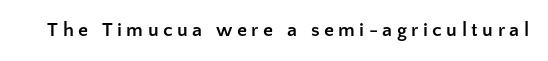
{"italic": "no", "bold": "yes", "underline": "no", "letter_spacing": "wide", "letter_spacing_em": 0.22, "glyph_px": 20}
